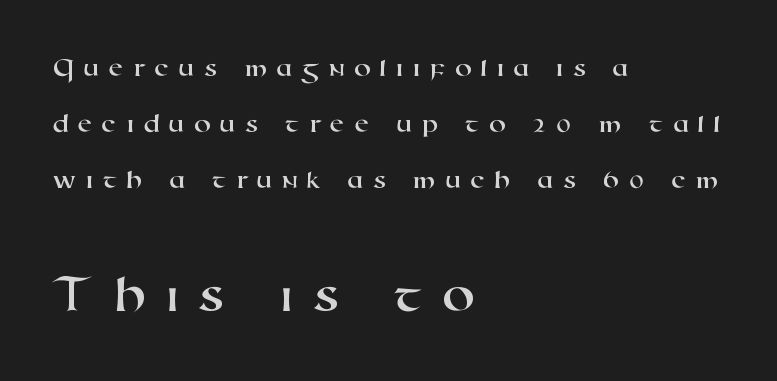
The image shows 54 px wide sans-serif type; set left-aligned, loose line spacing (2.08x), unusually wide letter spacing (+0.33 em), not underlined; the second (bottom) block is 2.0x larger; high stroke contrast and a medium x-height.
